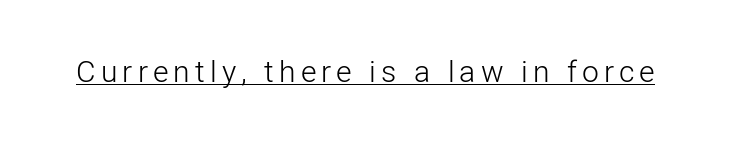
The image shows 30 px light sans-serif type, upright; set underlined; low stroke contrast and a medium x-height.
